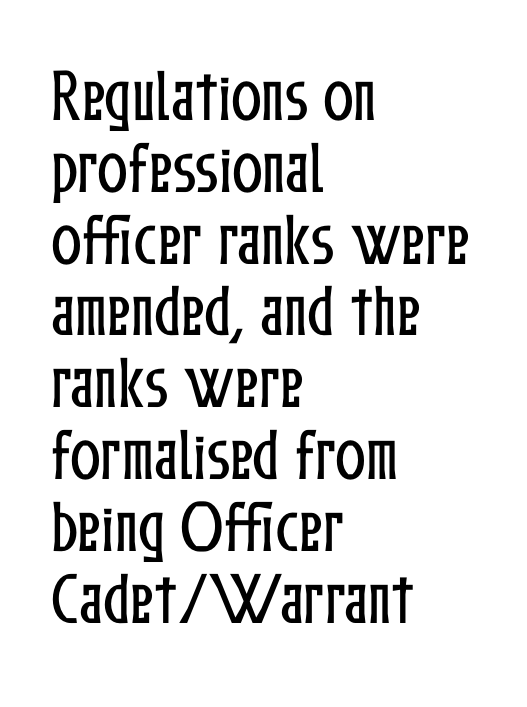
One-word summary of the alignment: left. Students, note that the glyphs here touch the page at normal intervals. Characters remain perfectly vertical along every line. Letters rest on an invisible, unmarked baseline. This sample keeps an unexceptional amount of space between lines. Each letter keeps its own natural width here, so spacing adapts to shape.
